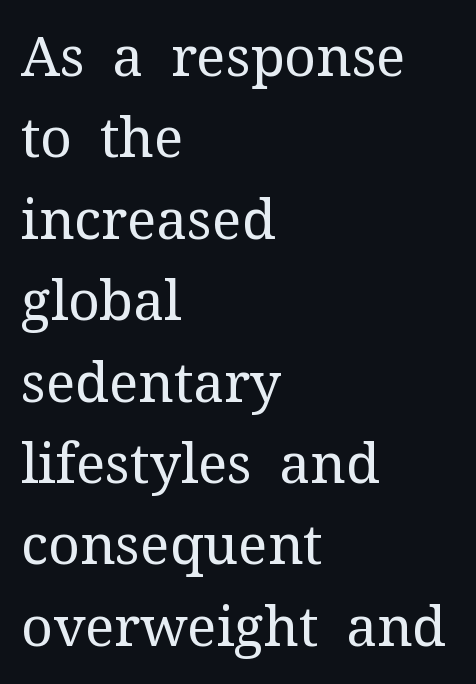
Q: Is the text bold? A: No.
Q: Is the text italic (slanted)? A: No, it is upright.
Q: Is the typeface a serif or a sans-serif typeface? A: Serif.
Q: Is the text underlined? A: No.
Q: How is the paragraph aligned? A: Left-aligned.
Q: Is the spacing between letters normal or unusually wide? A: Normal.
Q: Is the spacing between lines tight, normal or loose? A: Normal.
Q: Width (condensed, normal, or wide)? A: Normal.
Q: Stroke contrast? A: Medium.
Q: x-height? A: Medium.
Q: Monospaced? A: No.
